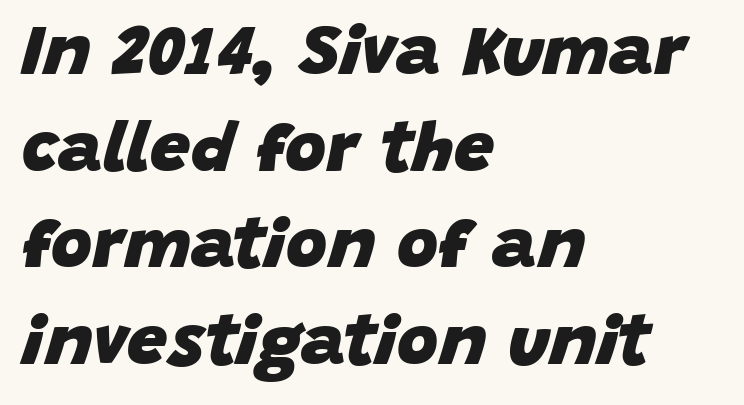
Q: Is the text bold? A: Yes.
Q: Is the text italic (slanted)? A: Yes, it leans right by about 15 degrees.
Q: Is the text underlined? A: No.
Q: How is the paragraph aligned? A: Left-aligned.
Q: Is the spacing between letters normal or unusually wide? A: Normal.
Q: Is the spacing between lines tight, normal or loose? A: Normal.
Q: Width (condensed, normal, or wide)? A: Normal.
Q: Stroke contrast? A: Low.
Q: x-height? A: Large.
Q: Monospaced? A: No.
